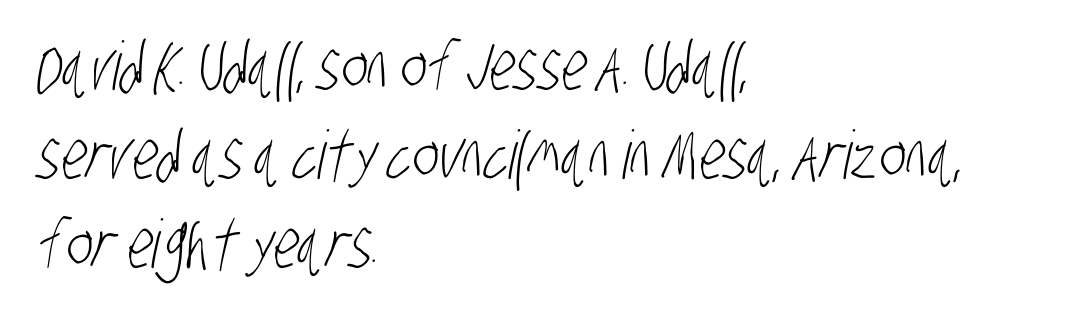
The image shows 67 px light, condensed sans-serif type; set left-aligned, normal line spacing (1.33x), normal letter spacing, not underlined; low stroke contrast and a large x-height.
